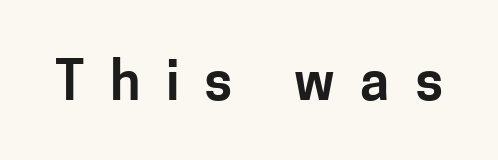
The image shows 54 px sans-serif type, upright; set unusually wide letter spacing (+0.47 em), not underlined; low stroke contrast and a medium x-height.
